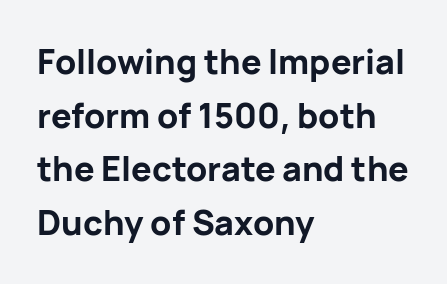
Pretty heavy lettering here — definitely bold. Is this a fixed-width face? No — the glyphs have proportional, varying widths. Does the leading feel generous? No, just average. The ragged edge is on the right, which tells us the setting is flush left. Observe the ordinary spacing: letters are neighbours, not strangers.
